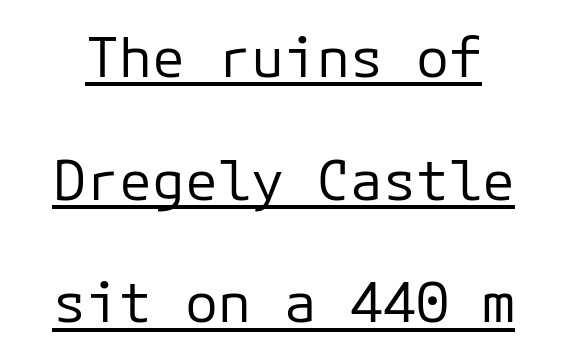
{"serif": "no", "italic": "no", "bold": "no", "weight": "regular", "width": "normal", "stroke_contrast": "low", "x_height": "medium", "monospaced": "yes", "underline": "yes", "line_spacing": "loose", "line_spacing_ratio": 2.23, "letter_spacing": "normal", "letter_spacing_em": 0.0, "glyph_px": 55}
